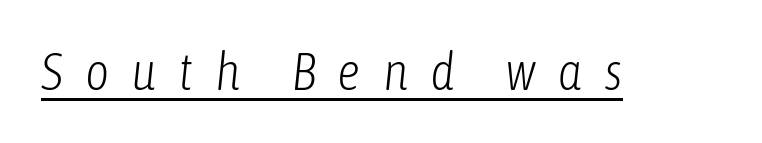
{"italic": "yes", "lean": "right", "slant_degrees": 6, "bold": "no", "weight": "light", "width": "condensed", "stroke_contrast": "low", "x_height": "medium", "monospaced": "no", "underline": "yes", "letter_spacing": "wide", "letter_spacing_em": 0.42, "glyph_px": 52}
